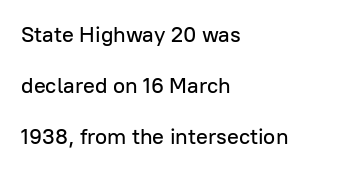
{"italic": "no", "underline": "no", "align": "left", "line_spacing": "loose", "line_spacing_ratio": 2.32, "letter_spacing": "normal", "letter_spacing_em": 0.0, "glyph_px": 22}
